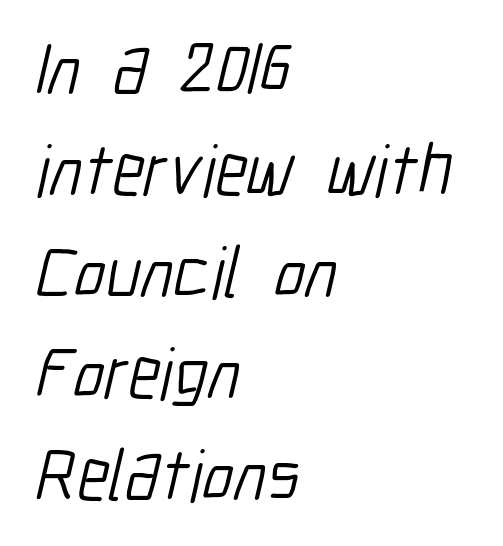
{"serif": "no", "bold": "no", "weight": "light", "width": "condensed", "stroke_contrast": "low", "x_height": "medium", "monospaced": "no", "underline": "no", "align": "left", "line_spacing": "normal", "line_spacing_ratio": 1.39, "letter_spacing": "normal", "letter_spacing_em": 0.0, "glyph_px": 73}
